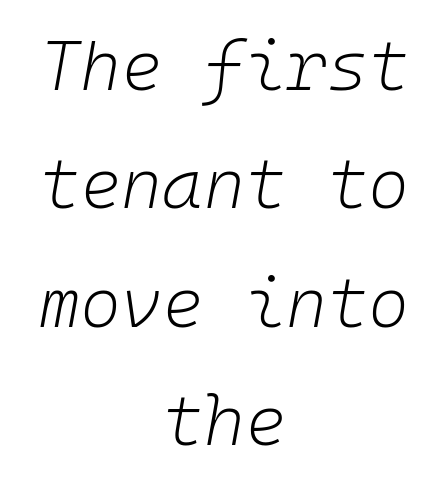
{"italic": "yes", "lean": "right", "slant_degrees": 10, "bold": "no", "weight": "light", "width": "normal", "stroke_contrast": "low", "x_height": "medium", "monospaced": "yes", "underline": "no", "align": "center", "line_spacing": "normal", "line_spacing_ratio": 1.69, "letter_spacing": "normal", "letter_spacing_em": 0.0, "glyph_px": 70}
